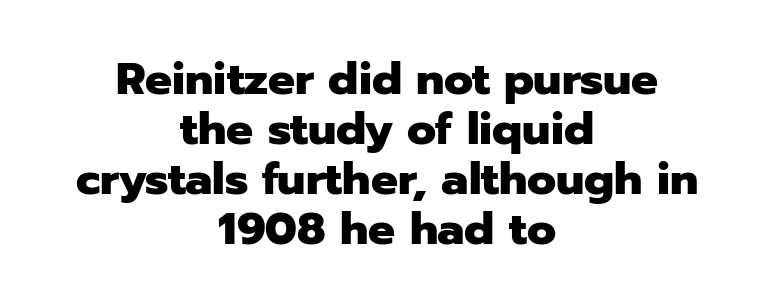
The image shows 45 px heavy sans-serif type, upright; set centered, tight line spacing (1.11x), normal letter spacing, not underlined; low stroke contrast and a medium x-height.
